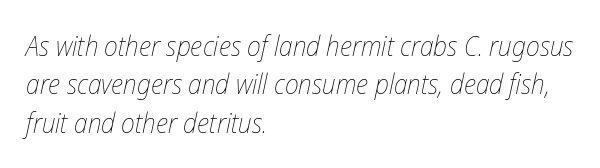
The font's italic variant was chosen for this text. Is this a fixed-width face? No — the glyphs have proportional, varying widths. The horizontal fit of the characters is conventional and even. Honestly, there is no underline to notice here at all. The ragged edge is on the right, which tells us the setting is flush left.
